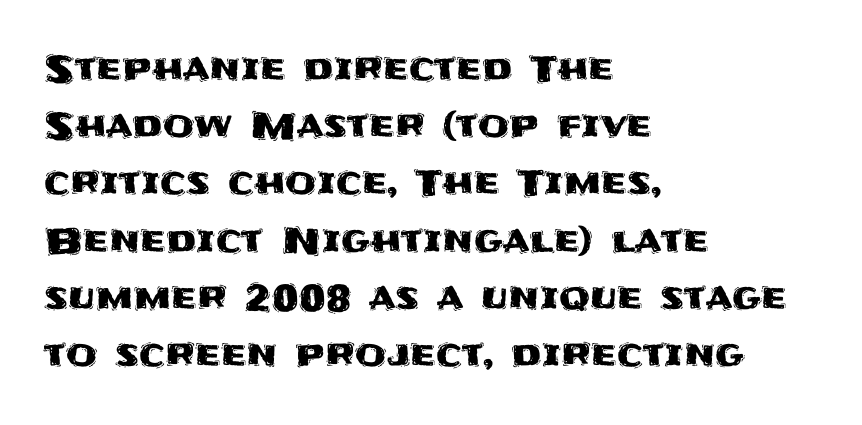
Q: Is the text italic (slanted)? A: No, it is upright.
Q: Is the typeface a serif or a sans-serif typeface? A: Sans-serif.
Q: Is the text underlined? A: No.
Q: How is the paragraph aligned? A: Left-aligned.
Q: Is the spacing between letters normal or unusually wide? A: Normal.
Q: Is the spacing between lines tight, normal or loose? A: Normal.
Q: Width (condensed, normal, or wide)? A: Normal.
Q: Stroke contrast? A: Medium.
Q: x-height? A: Large.
Q: Monospaced? A: No.
